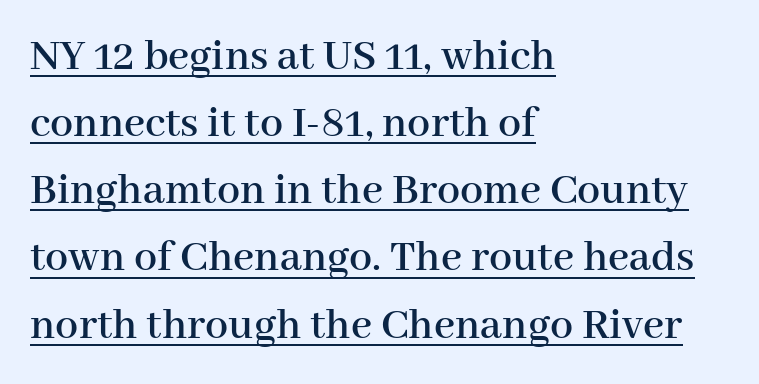
{"serif": "yes", "italic": "no", "width": "normal", "stroke_contrast": "high", "x_height": "medium", "monospaced": "no", "underline": "yes", "align": "left", "line_spacing": "normal", "line_spacing_ratio": 1.46, "letter_spacing": "normal", "letter_spacing_em": 0.0, "glyph_px": 46}
